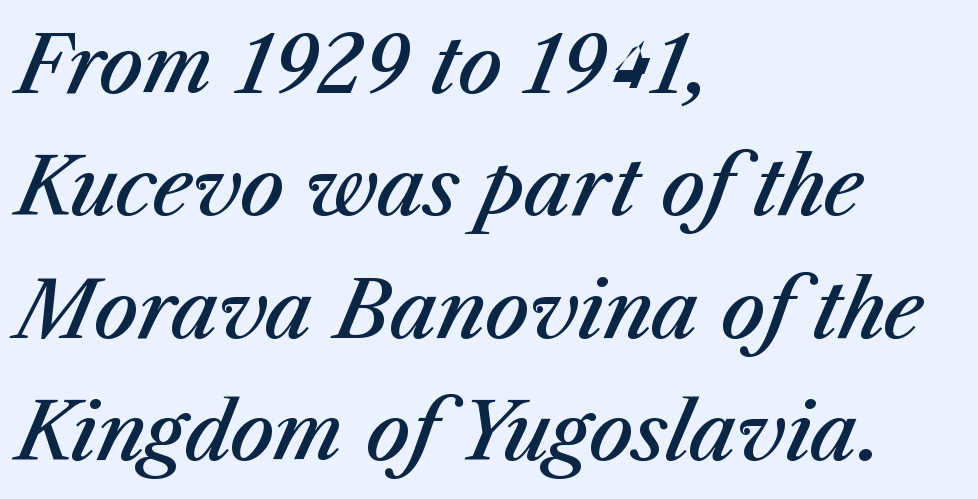
{"italic": "yes", "lean": "right", "slant_degrees": 23, "bold": "semi", "weight": "semibold", "width": "normal", "stroke_contrast": "medium", "x_height": "medium", "monospaced": "no", "underline": "no", "align": "left", "line_spacing": "normal", "line_spacing_ratio": 1.57, "letter_spacing": "normal", "letter_spacing_em": 0.0, "glyph_px": 78}
